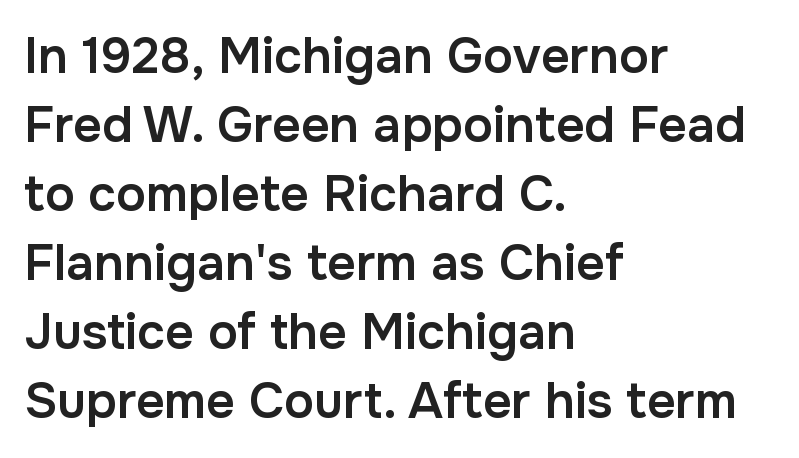
The image shows 50 px semibold sans-serif type, upright; set left-aligned, normal line spacing (1.38x), normal letter spacing, not underlined; low stroke contrast and a medium x-height.
